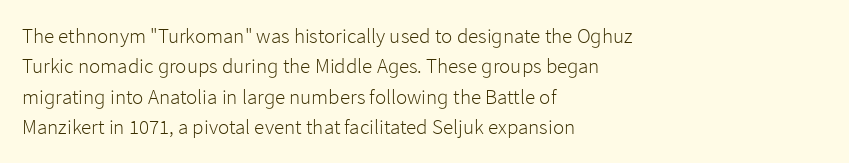
The image shows 21 px text type, upright; set left-aligned, normal line spacing (1.45x), normal letter spacing, not underlined.
